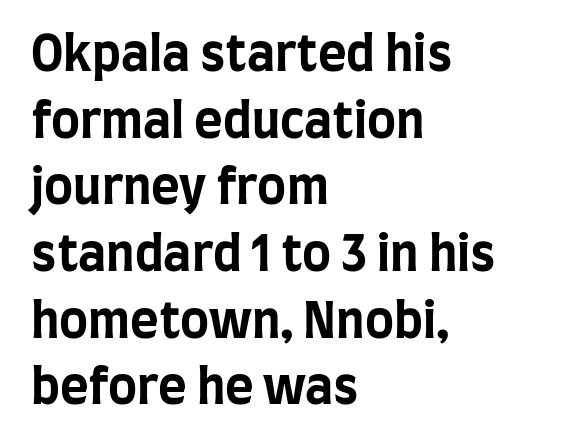
{"serif": "no", "italic": "no", "bold": "yes", "weight": "bold", "width": "condensed", "stroke_contrast": "low", "x_height": "large", "monospaced": "no", "underline": "no", "align": "left", "line_spacing": "normal", "line_spacing_ratio": 1.36, "letter_spacing": "normal", "letter_spacing_em": 0.0, "glyph_px": 49}
